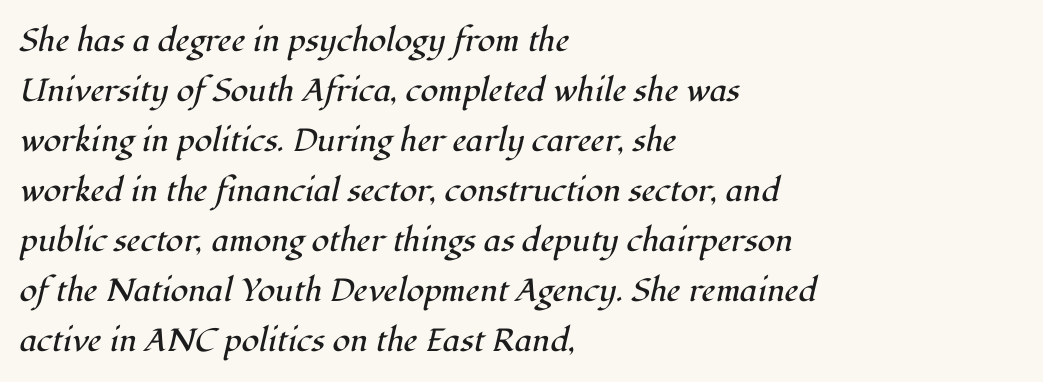
The image shows 32 px regular-weight serif type, italic (leaning right); set left-aligned, normal line spacing (1.56x), normal letter spacing, not underlined; high stroke contrast and a medium x-height.
